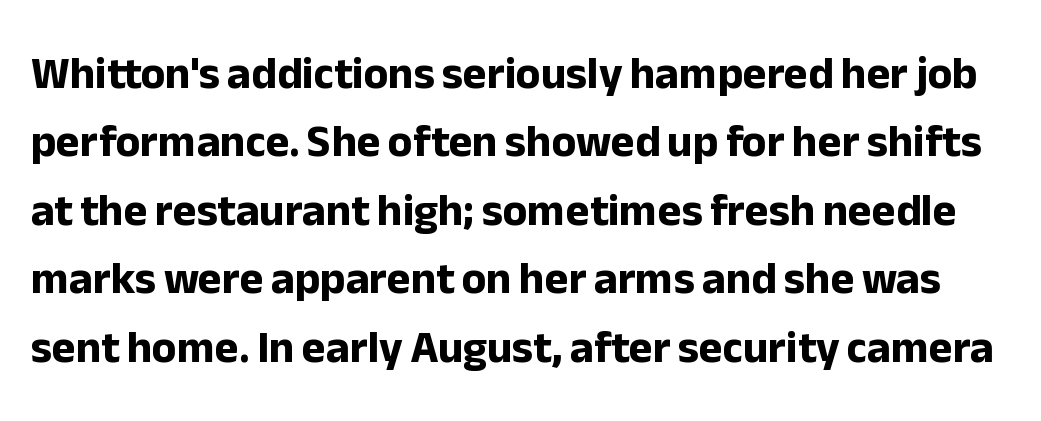
{"serif": "no", "italic": "no", "bold": "yes", "weight": "bold", "width": "normal", "stroke_contrast": "low", "x_height": "medium", "monospaced": "no", "underline": "no", "line_spacing": "normal", "line_spacing_ratio": 1.52, "letter_spacing": "normal", "letter_spacing_em": 0.0, "glyph_px": 45}
